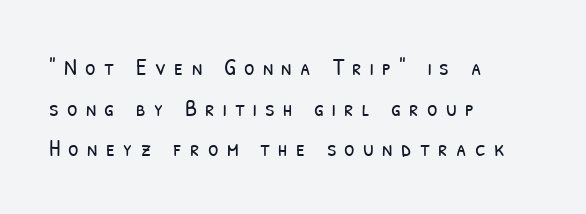
The image shows 24 px text type; set left-aligned, normal line spacing (1.69x), unusually wide letter spacing (+0.34 em), not underlined.
